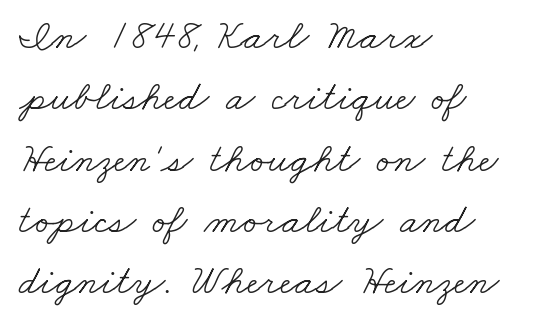
Spacing verdict: proportional, widths tailored to each character. The typeface has the unassuming heft of standard copy or less. Reading down the column, the eye jumps a familiar distance to each next line. A student would call this left alignment; a typographer would say flush left, rag right. Spacing between characters is what you'd get straight out of the box. I'd call this a serif setting — the letters wear small feet.
